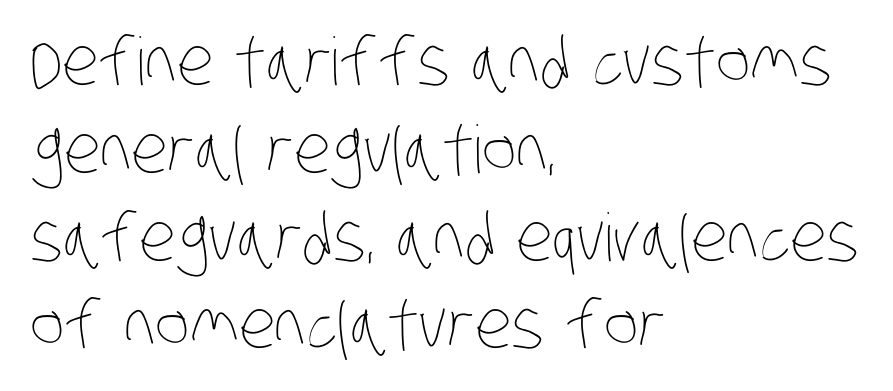
{"bold": "no", "weight": "thin", "width": "condensed", "stroke_contrast": "low", "x_height": "large", "monospaced": "no", "underline": "no", "align": "left", "line_spacing": "normal", "line_spacing_ratio": 1.33, "letter_spacing": "normal", "letter_spacing_em": 0.0, "glyph_px": 66}
